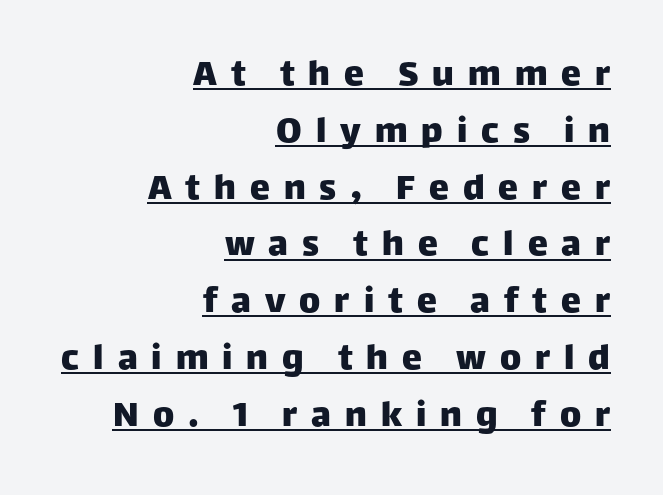
Q: Is the text italic (slanted)? A: No, it is upright.
Q: Is the typeface a serif or a sans-serif typeface? A: Sans-serif.
Q: Is the text underlined? A: Yes.
Q: How is the paragraph aligned? A: Right-aligned.
Q: Is the spacing between letters normal or unusually wide? A: Unusually wide.
Q: Is the spacing between lines tight, normal or loose? A: Normal.
Q: Width (condensed, normal, or wide)? A: Normal.
Q: Stroke contrast? A: Low.
Q: x-height? A: Large.
Q: Monospaced? A: No.
